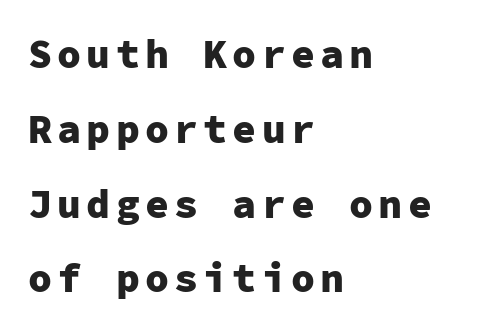
A typesetter would call this monospace, since all characters share one set width. Check under the words: just untouched page. This is sans-serif lettering, the kind often seen on screens and signage. The axis of the letterforms is exactly vertical.
